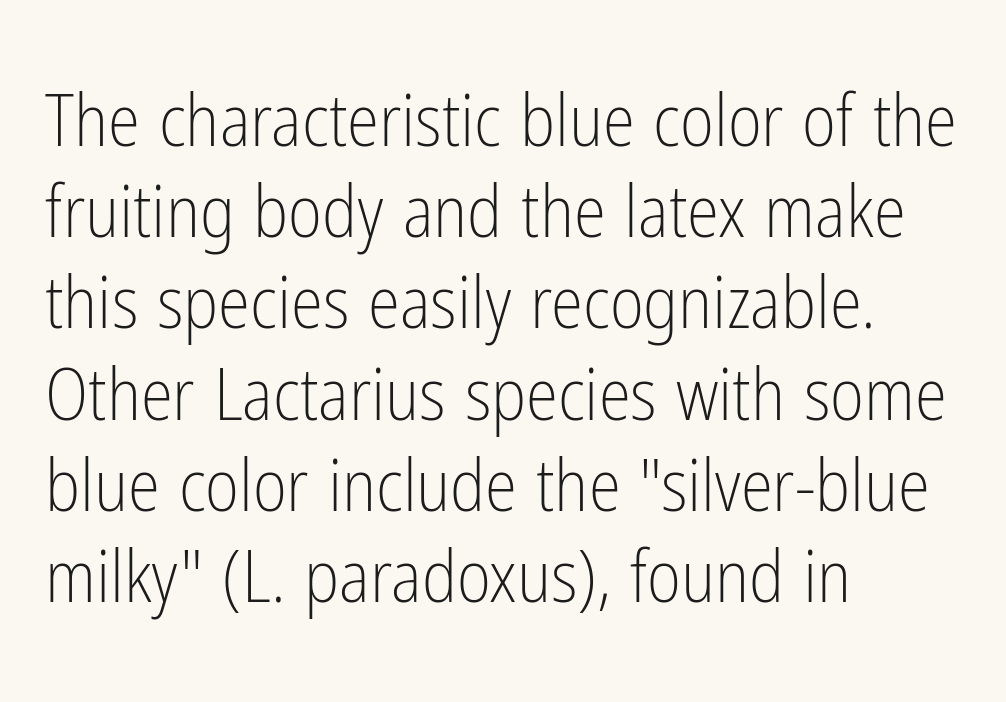
{"serif": "no", "italic": "no", "bold": "no", "weight": "light", "width": "condensed", "stroke_contrast": "low", "x_height": "medium", "monospaced": "no", "underline": "no", "align": "left", "line_spacing": "normal", "line_spacing_ratio": 1.25, "letter_spacing": "normal", "letter_spacing_em": 0.0, "glyph_px": 73}
